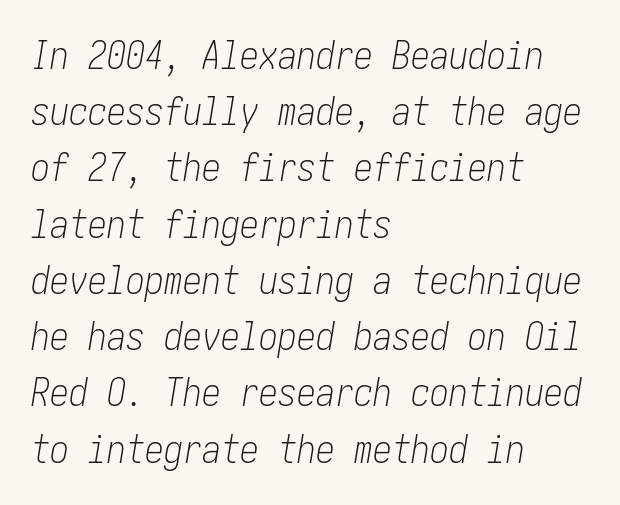
Q: Is the text bold? A: No.
Q: Is the text italic (slanted)? A: Yes, it leans right by about 10 degrees.
Q: Is the text underlined? A: No.
Q: How is the paragraph aligned? A: Left-aligned.
Q: Is the spacing between letters normal or unusually wide? A: Normal.
Q: Is the spacing between lines tight, normal or loose? A: Normal.
Q: Width (condensed, normal, or wide)? A: Condensed.
Q: Stroke contrast? A: Low.
Q: x-height? A: Medium.
